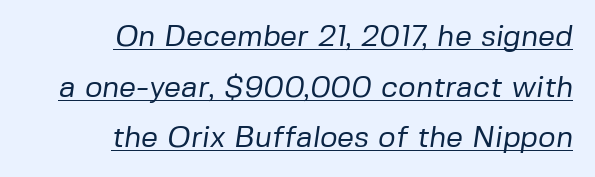
Is this a fixed-width face? No — the glyphs have proportional, varying widths. Where is the straight margin? On the right. The designer left line spacing at the default. The type family on display is of the sans-serif kind.
